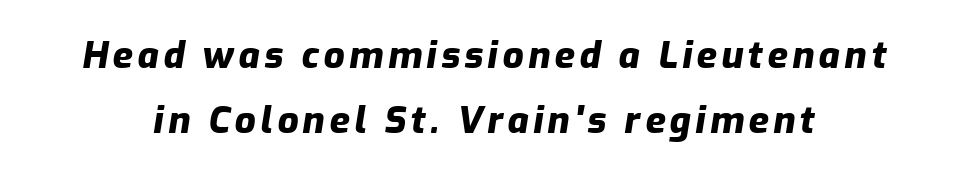
Q: Is the text bold? A: Yes.
Q: Is the text italic (slanted)? A: Yes, it leans right by about 9 degrees.
Q: Is the text underlined? A: No.
Q: Width (condensed, normal, or wide)? A: Normal.
Q: Stroke contrast? A: Low.
Q: x-height? A: Medium.
Q: Monospaced? A: No.
